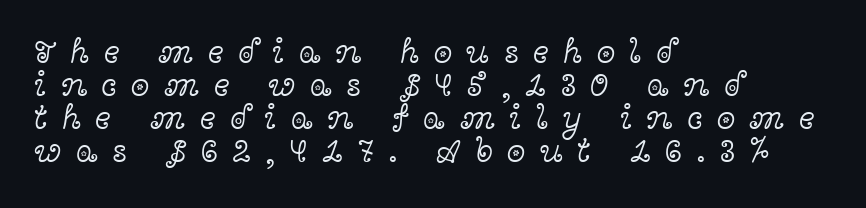
The image shows 34 px light, wide serif type; set left-aligned, tight line spacing (0.97x), unusually wide letter spacing (+0.42 em), not underlined; a medium x-height.
